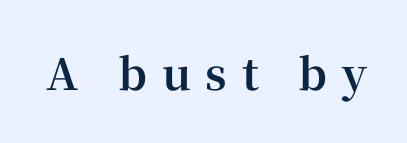
A roman cut, with each character standing at attention. Proportional: the letters do not fall into vertical columns. Substantial extra tracking has been applied to these lines. The zone under the glyphs is completely vacant. The passage shown is emphatically bold. Little horizontal feet cap the strokes, marking this as serif type.
